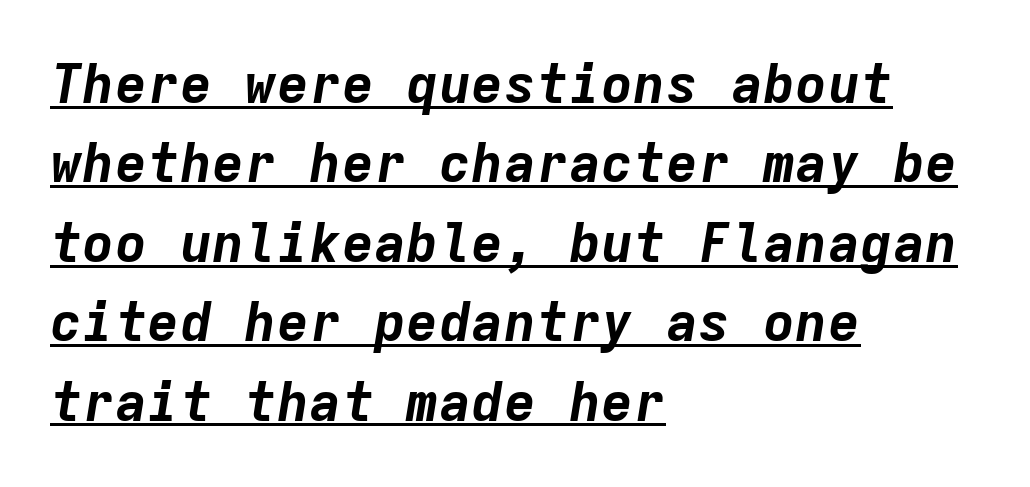
{"italic": "yes", "lean": "right", "slant_degrees": 9, "bold": "yes", "weight": "bold", "width": "normal", "stroke_contrast": "low", "x_height": "medium", "monospaced": "yes", "underline": "yes", "align": "left", "line_spacing": "normal", "line_spacing_ratio": 1.47, "letter_spacing": "normal", "letter_spacing_em": 0.0, "glyph_px": 54}
